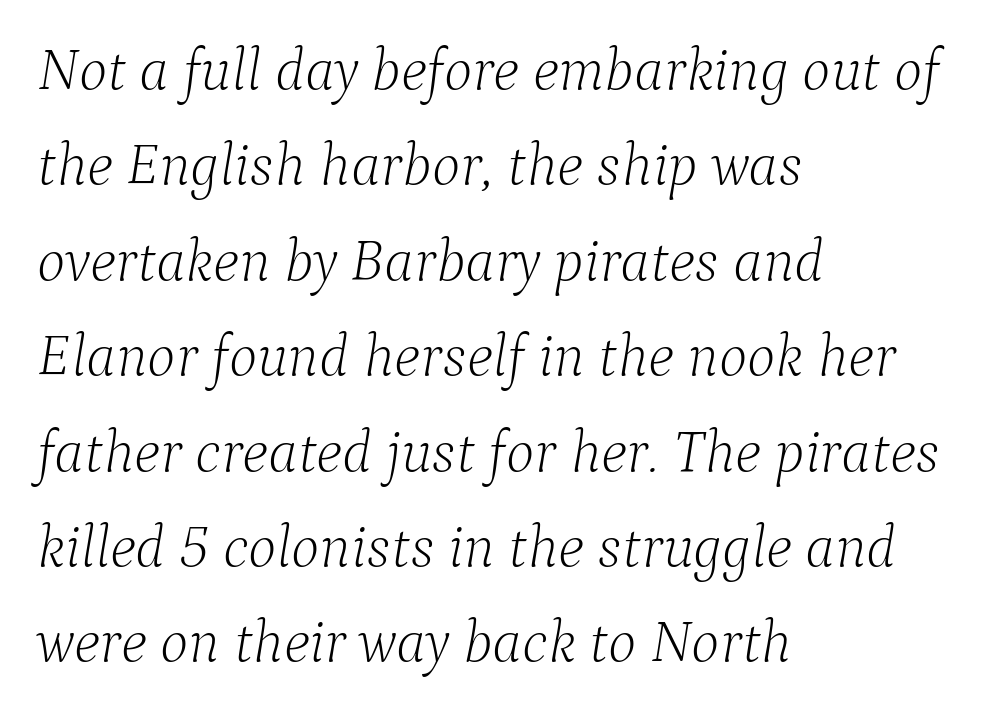
The image shows 60 px light serif type, italic (leaning right); set left-aligned, normal line spacing (1.59x), normal letter spacing, not underlined; low stroke contrast and a medium x-height.
